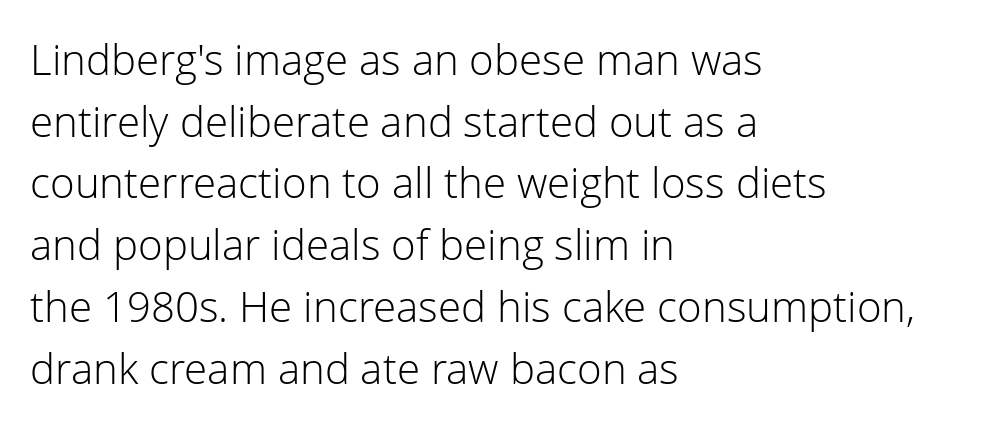
The image shows 42 px light sans-serif type, upright; set left-aligned, normal line spacing (1.47x), normal letter spacing, not underlined; low stroke contrast and a medium x-height.
